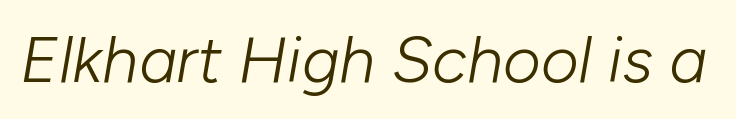
Slant detected: the letters are inclined. Spacing verdict: proportional, widths tailored to each character. Check under the words: just untouched page. How are the letters spaced? Ordinarily, with no added tracking.
